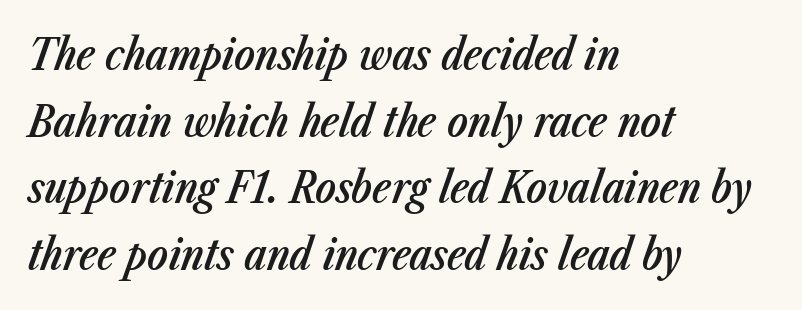
Q: Is the text bold? A: Semi-bold.
Q: Is the text italic (slanted)? A: Yes, it leans right by about 23 degrees.
Q: Is the text underlined? A: No.
Q: How is the paragraph aligned? A: Left-aligned.
Q: Is the spacing between letters normal or unusually wide? A: Normal.
Q: Is the spacing between lines tight, normal or loose? A: Normal.
Q: Width (condensed, normal, or wide)? A: Condensed.
Q: Stroke contrast? A: Low.
Q: x-height? A: Medium.
Q: Monospaced? A: No.
